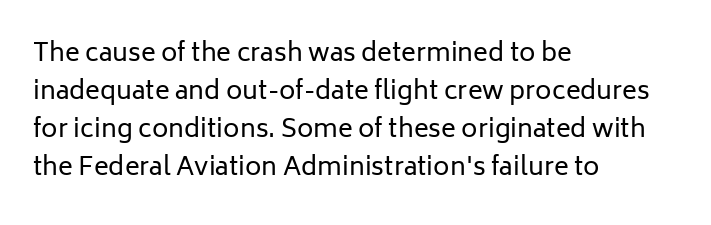
The image shows 25 px text type, upright; set left-aligned, normal line spacing (1.52x), normal letter spacing, not underlined.
